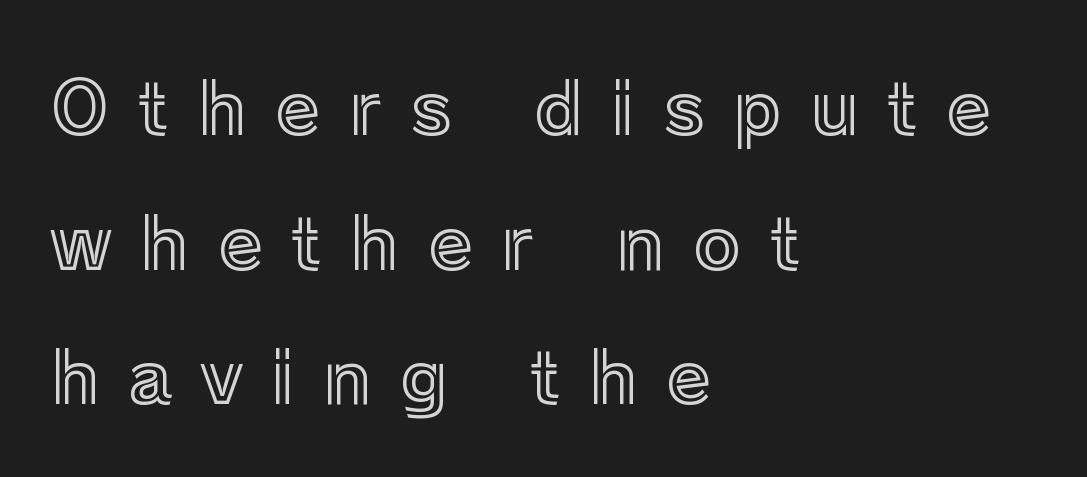
{"italic": "no", "width": "normal", "x_height": "medium", "monospaced": "no", "underline": "no", "align": "left", "line_spacing_ratio": 1.87, "letter_spacing": "wide", "letter_spacing_em": 0.4, "glyph_px": 72}
